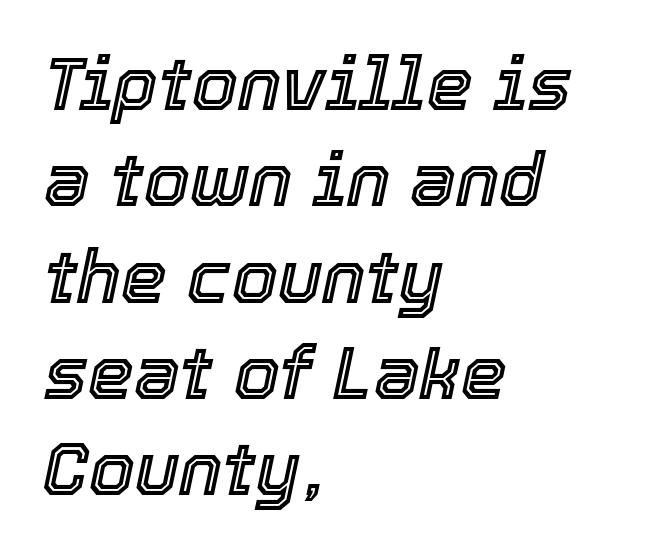
The image shows 73 px text type, italic (leaning right); set left-aligned, normal line spacing (1.32x), normal letter spacing, not underlined; a medium x-height.
